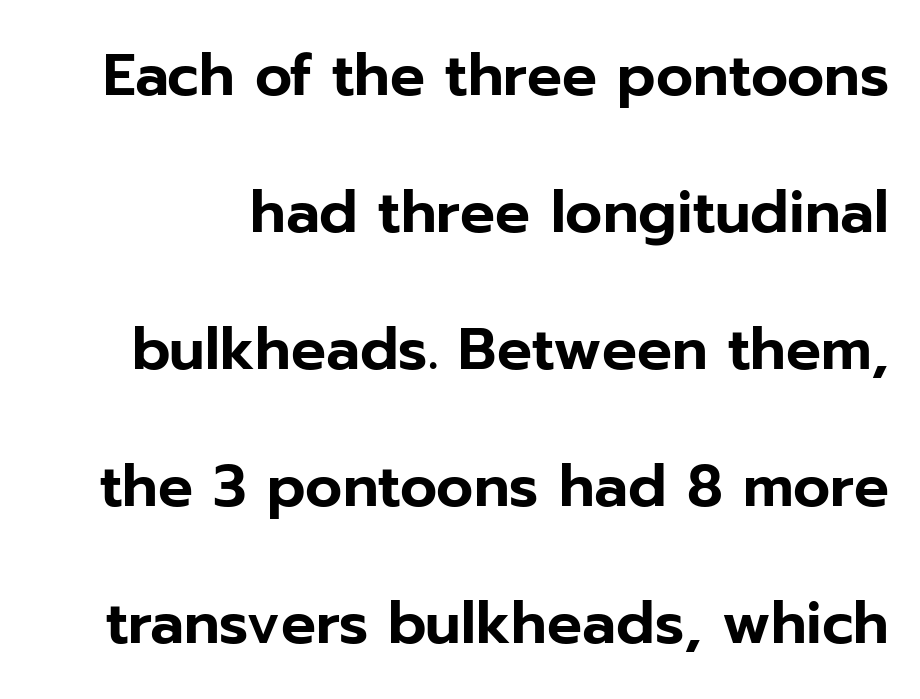
The image shows 58 px sans-serif type, upright; set loose line spacing (2.36x), normal letter spacing, not underlined; low stroke contrast and a medium x-height.
